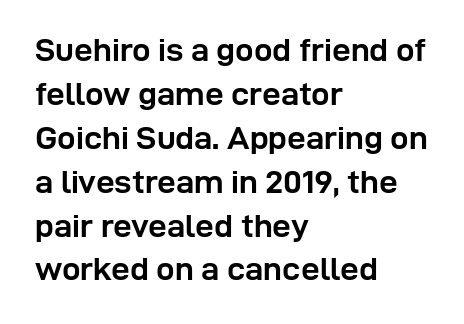
{"serif": "no", "italic": "no", "bold": "yes", "weight": "semibold", "width": "normal", "stroke_contrast": "low", "x_height": "medium", "monospaced": "no", "underline": "no", "align": "left", "line_spacing": "normal", "line_spacing_ratio": 1.33, "letter_spacing": "normal", "letter_spacing_em": 0.0, "glyph_px": 33}
